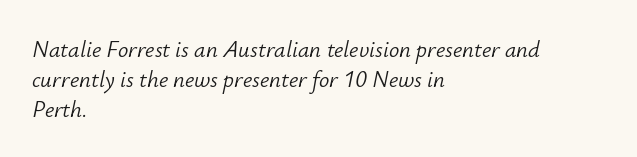
Honestly, there is no underline to notice here at all. The font is comparable to plain body text, perhaps lighter. Regular leading. The passage shown has conventional tracking throughout.
